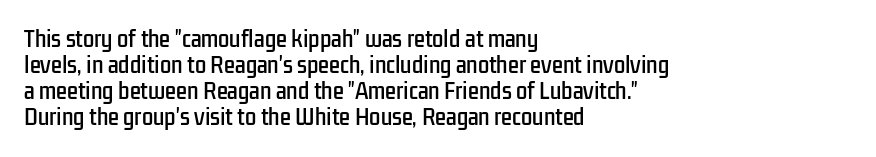
Q: Is the text italic (slanted)? A: No, it is upright.
Q: Is the text underlined? A: No.
Q: How is the paragraph aligned? A: Left-aligned.
Q: Is the spacing between letters normal or unusually wide? A: Normal.
Q: Is the spacing between lines tight, normal or loose? A: Normal.
